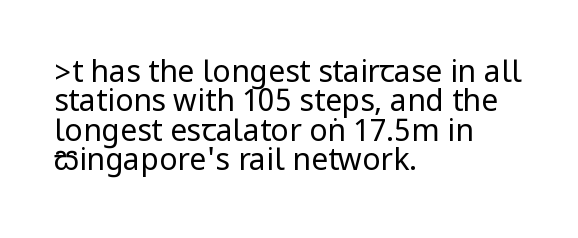
Horizontally, the lines are justified to the leading edge only. This block would grow much taller if given ordinary leading; it's compressed now. Bold? No — there's no thickening of the strokes. No word sits above an underline.
